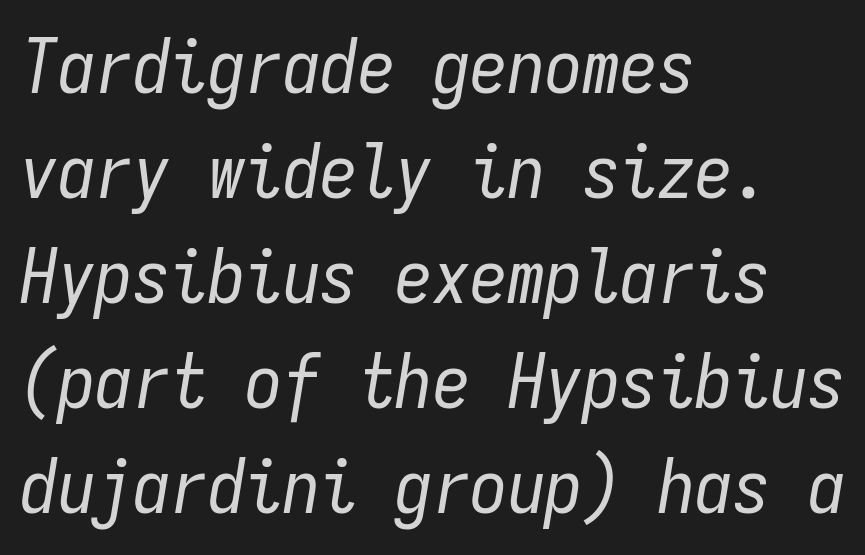
Q: Is the text bold? A: No.
Q: Is the text italic (slanted)? A: Yes, it leans right by about 9 degrees.
Q: Is the text underlined? A: No.
Q: How is the paragraph aligned? A: Left-aligned.
Q: Is the spacing between letters normal or unusually wide? A: Normal.
Q: Is the spacing between lines tight, normal or loose? A: Normal.
Q: Width (condensed, normal, or wide)? A: Condensed.
Q: Stroke contrast? A: Low.
Q: x-height? A: Medium.
Q: Monospaced? A: Yes.
